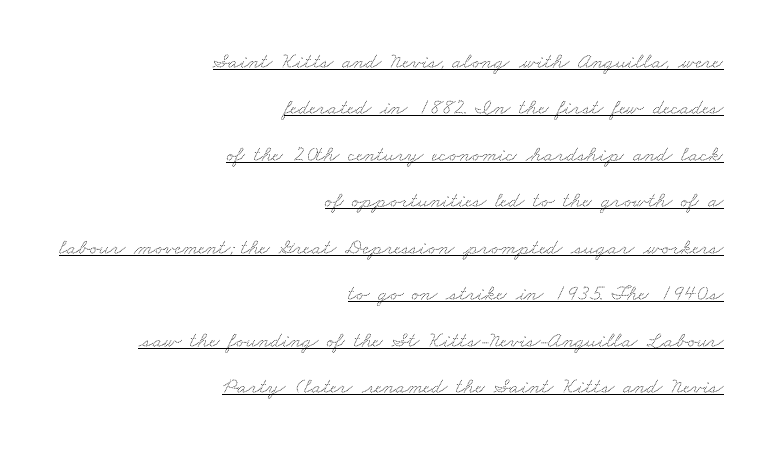
Leading is clearly above the norm, producing a sparse column. Horizontally, the lines are justified to the trailing edge only. How are the letters spaced? Ordinarily, with no added tracking. The string is rendered with underlining switched on.
